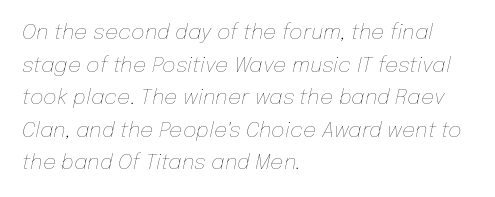
The horizontal fit of the characters is conventional and even. Every row of glyphs begins at an identical x-position on the left. You can tell it's italic because the verticals aren't actually vertical. Weight class: somewhere from thin through regular. The rows are spaced the way most documents space them.
